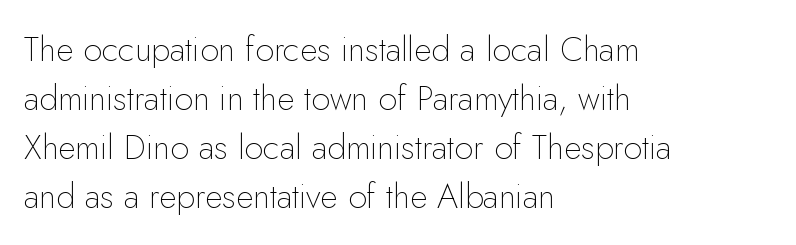
The characters are drawn with everyday or finer stroke widths. The gap between lines stays unmarked. Character widths vary here, with narrow letters taking less room than wide ones. Each letter's strokes conclude bluntly, with no projecting serifs. Line beginnings align vertically; line endings do not. If you drew a line through each stem, it would be perfectly vertical.
